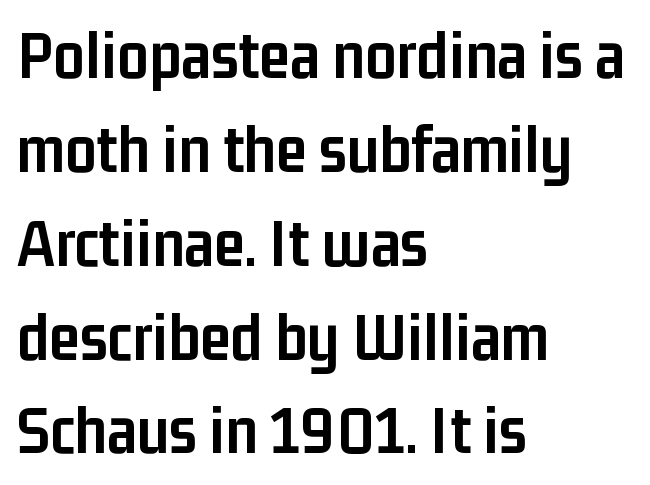
The image shows 69 px semibold, condensed sans-serif type, upright; set left-aligned, normal line spacing (1.36x), normal letter spacing, not underlined; low stroke contrast and a medium x-height.
